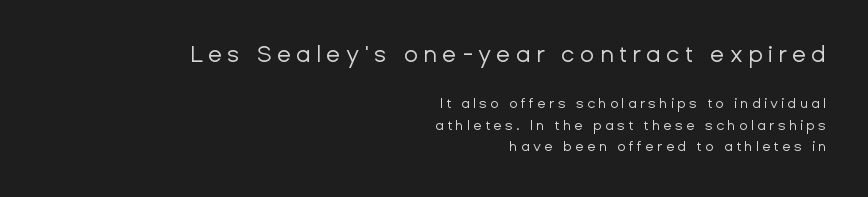
Nope, not italic — everything's standing straight. Visually, the top section dominates because its glyphs are scaled up. Each line ends at the same right margin while the left side varies. A typesetter would call this heavily tracked-out type.
